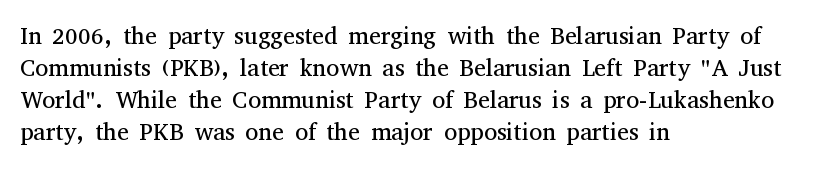
The image shows 24 px text type, upright; set left-aligned, normal line spacing (1.34x), normal letter spacing, not underlined.
